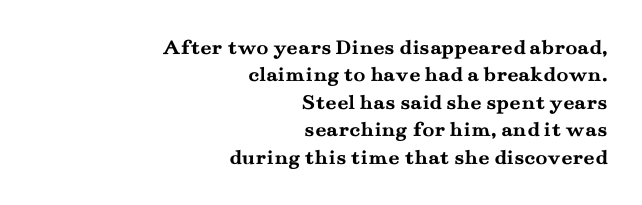
The image shows 22 px bold type, upright; set right-aligned, normal line spacing (1.25x), normal letter spacing, not underlined.
